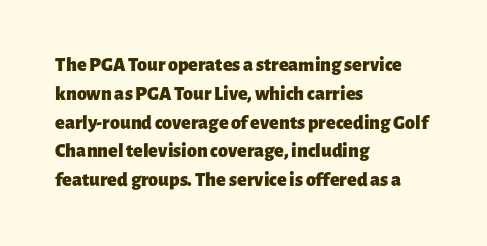
The image shows 20 px bold type, upright; set left-aligned, normal line spacing (1.44x), normal letter spacing, not underlined.
